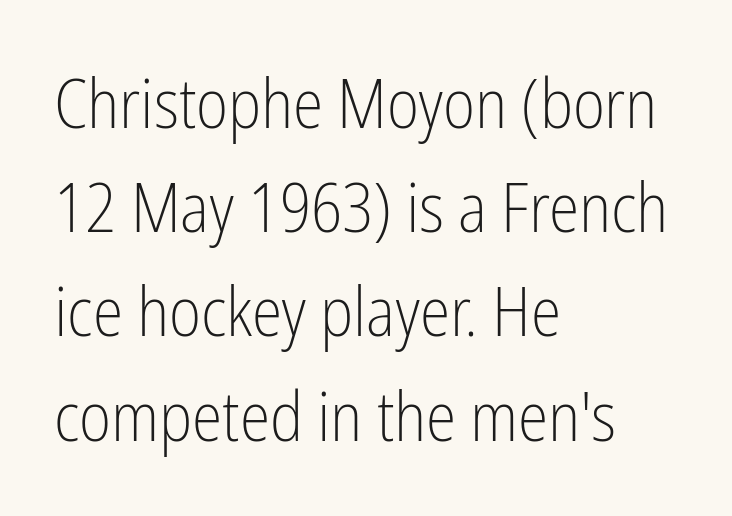
Inter-character spacing is left at the font's built-in metrics. The lines in this sample share a left origin and differ only in where they stop. Nope, not italic — everything's standing straight. You could not count columns in this text — the font is proportionally spaced. The characters display no serif detailing; their extremities are plain.
